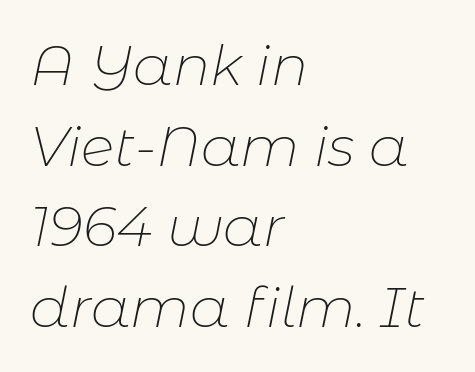
{"italic": "yes", "lean": "right", "slant_degrees": 11, "bold": "no", "weight": "thin", "width": "normal", "stroke_contrast": "low", "x_height": "medium", "monospaced": "no", "underline": "no", "align": "left", "line_spacing": "normal", "line_spacing_ratio": 1.44, "letter_spacing": "normal", "letter_spacing_em": 0.0, "glyph_px": 56}
